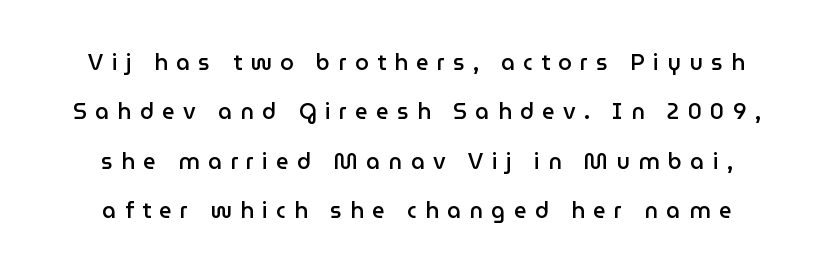
Every row of glyphs is offset so its center matches the block's center. The passage shown is not underscored anywhere. The tracking reads as deliberately expanded to a designer's eye. Nope, not italic — everything's standing straight. Baseline-to-baseline distance is far greater than the letter height. Moderately thickened strokes mark this as semibold type.
